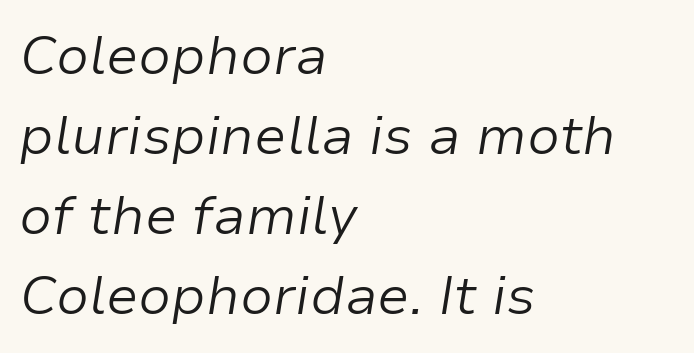
Q: Is the text bold? A: No.
Q: Is the text italic (slanted)? A: Yes, it leans right by about 9 degrees.
Q: Is the text underlined? A: No.
Q: How is the paragraph aligned? A: Left-aligned.
Q: Is the spacing between letters normal or unusually wide? A: Normal.
Q: Is the spacing between lines tight, normal or loose? A: Normal.
Q: Width (condensed, normal, or wide)? A: Normal.
Q: Stroke contrast? A: Low.
Q: x-height? A: Medium.
Q: Monospaced? A: No.
